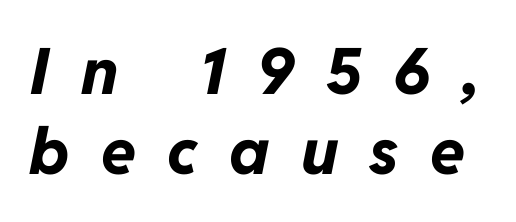
Inter-character spacing is expanded well beyond the font's built-in metrics. Words float on clear page, feet unadorned. Note the varied advance widths — an 'i' is clearly narrower than an 'm'. Vertical spacing — default. Look at the stroke-to-counter ratio: heavy, a bold.
